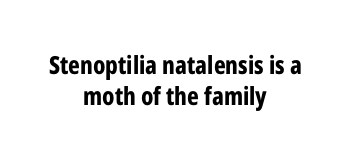
The image shows 25 px bold type, upright; set centered, line spacing 1.23x, normal letter spacing, not underlined.
